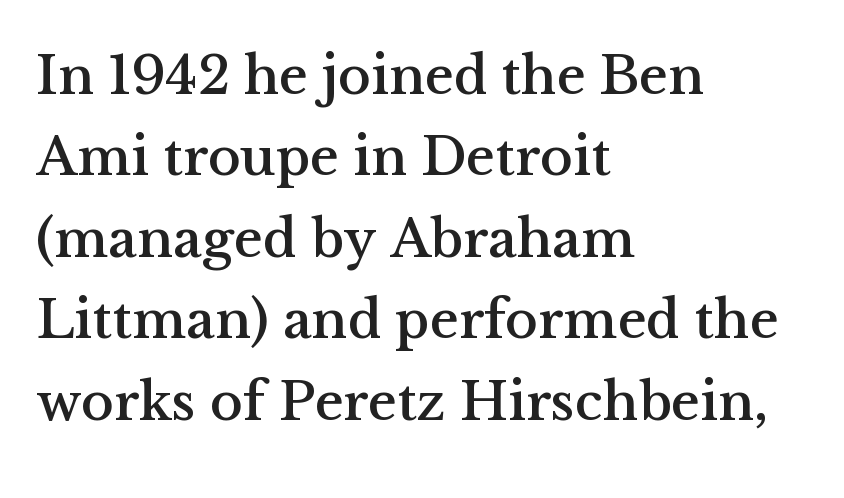
How are the letters spaced? Ordinarily, with no added tracking. The strip under each line holds only bare page. Spacing verdict: proportional, widths tailored to each character. The typesetter chose a ragged-right arrangement here. Yep, those are serifs on the letters. Posture: upright roman.
